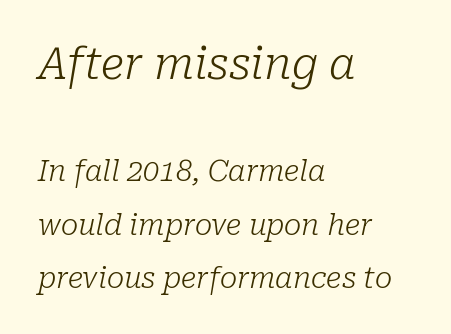
The image shows 44 px light serif type, italic (leaning right); set left-aligned, line spacing 1.84x, normal letter spacing, not underlined; the first (top) block is 1.52x larger; low stroke contrast and a medium x-height.
